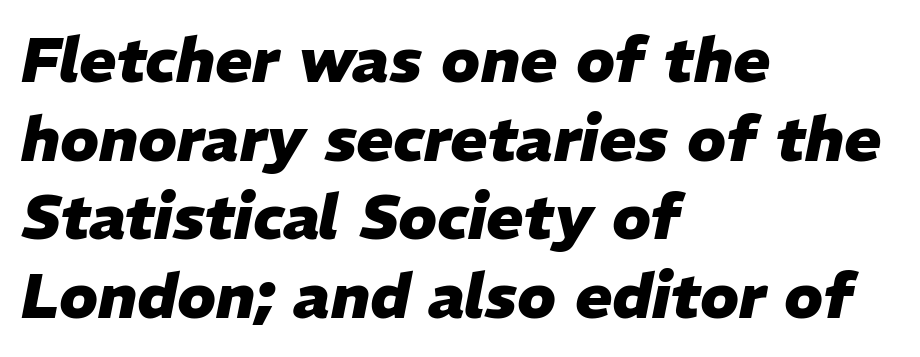
Heavy-handed strokes throughout: this text is bold. Compared with typical paragraphs, the rows here are spaced about the same. These lines are rendered in a variable-pitch font. The ragged edge is on the right, which tells us the setting is flush left. Tracking here is standard; glyphs follow each other at the usual distance.
